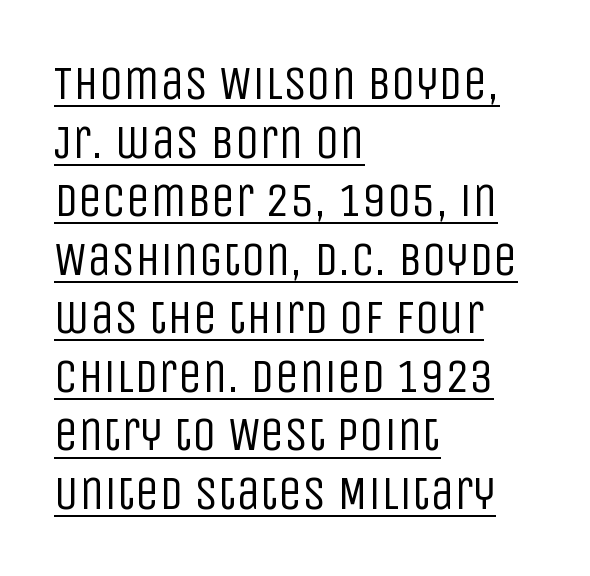
Are there feet on the stems? There aren't — it's a sans. Every word sits above its own underline. Alignment: flush left. Honestly, the letter spacing is just normal — you wouldn't notice it. Here the designer chose a conventional face with non-uniform glyph widths. These glyphs show unthickened strokes, regular width or finer.
